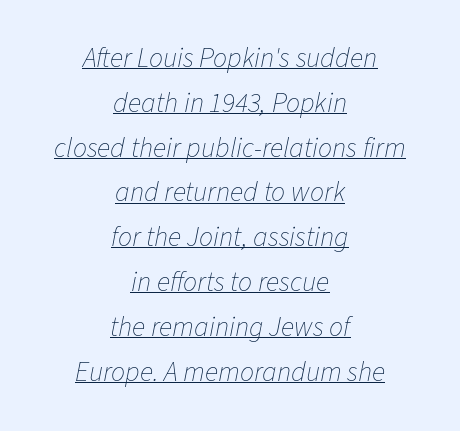
The image shows 28 px thin type, italic (leaning right); set centered, normal line spacing (1.6x), normal letter spacing, underlined; low stroke contrast and a medium x-height.
